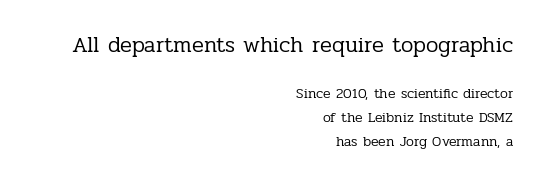
Which margin do the lines hug? The right one — the left edge is uneven. Clear beneath every line of the passage. Weight: in the light-to-regular range. The rendering shrinks the type as you move from the upper chunk to the lower. Default kerning and tracking; the words read as compact shapes. The typography opts for an upright posture over an oblique one.
